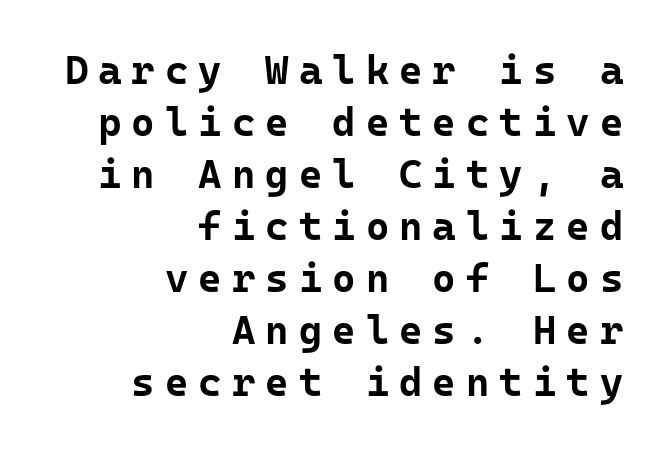
Q: Is the text bold? A: Yes.
Q: Is the text italic (slanted)? A: No, it is upright.
Q: Is the typeface a serif or a sans-serif typeface? A: Sans-serif.
Q: Is the text underlined? A: No.
Q: How is the paragraph aligned? A: Right-aligned.
Q: Is the spacing between letters normal or unusually wide? A: Unusually wide.
Q: Is the spacing between lines tight, normal or loose? A: Normal.
Q: Width (condensed, normal, or wide)? A: Normal.
Q: Stroke contrast? A: Low.
Q: x-height? A: Medium.
Q: Monospaced? A: Yes.
